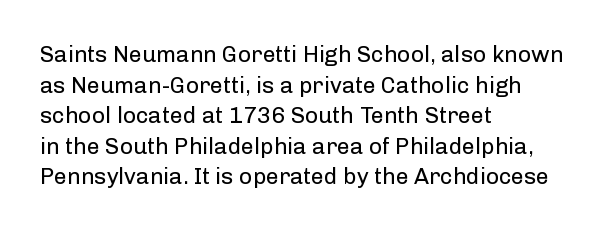
Q: Is the text bold? A: No.
Q: Is the text italic (slanted)? A: No, it is upright.
Q: Is the text underlined? A: No.
Q: How is the paragraph aligned? A: Left-aligned.
Q: Is the spacing between letters normal or unusually wide? A: Normal.
Q: Is the spacing between lines tight, normal or loose? A: Normal.
